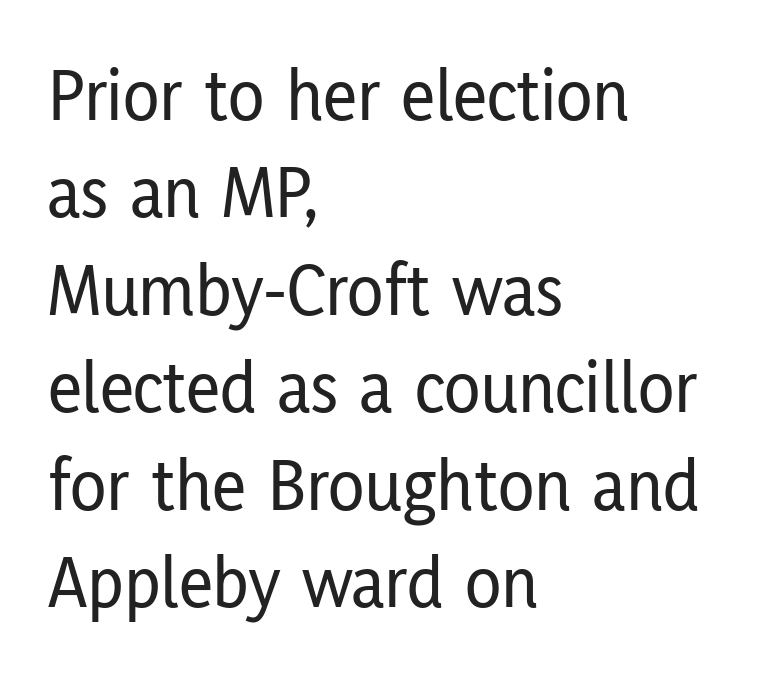
{"serif": "no", "italic": "no", "width": "condensed", "stroke_contrast": "low", "x_height": "medium", "monospaced": "no", "underline": "no", "align": "left", "line_spacing": "normal", "line_spacing_ratio": 1.3, "letter_spacing": "normal", "letter_spacing_em": 0.0, "glyph_px": 75}
